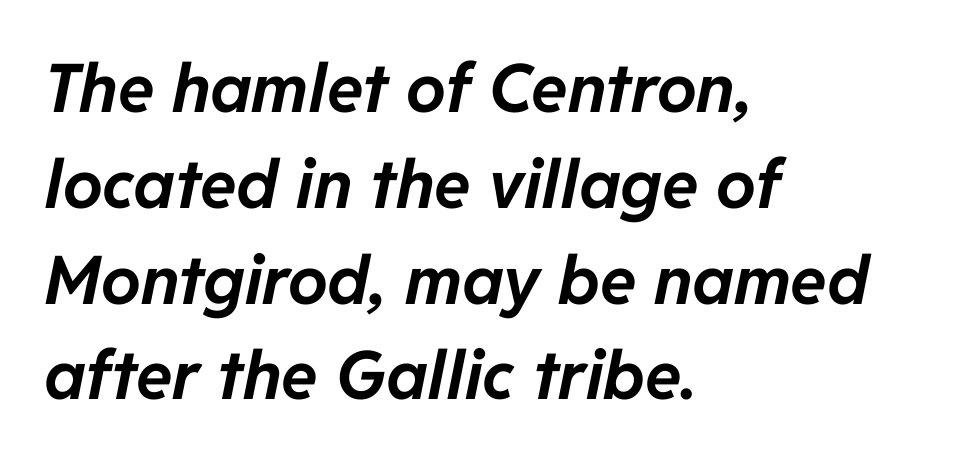
Q: Is the text bold? A: Yes.
Q: Is the text italic (slanted)? A: Yes, it leans right by about 11 degrees.
Q: Is the text underlined? A: No.
Q: How is the paragraph aligned? A: Left-aligned.
Q: Is the spacing between letters normal or unusually wide? A: Normal.
Q: Is the spacing between lines tight, normal or loose? A: Normal.
Q: Width (condensed, normal, or wide)? A: Normal.
Q: Stroke contrast? A: Low.
Q: x-height? A: Medium.
Q: Monospaced? A: No.
